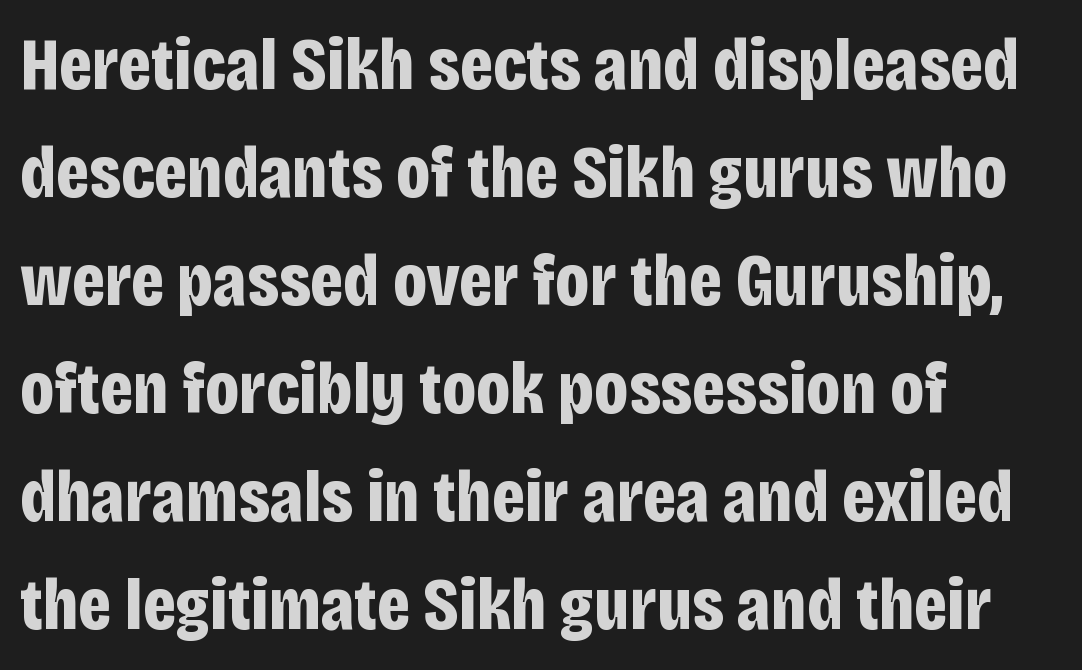
Q: Is the text bold? A: Yes.
Q: Is the text italic (slanted)? A: No, it is upright.
Q: Is the typeface a serif or a sans-serif typeface? A: Sans-serif.
Q: Is the text underlined? A: No.
Q: How is the paragraph aligned? A: Left-aligned.
Q: Is the spacing between letters normal or unusually wide? A: Normal.
Q: Is the spacing between lines tight, normal or loose? A: Normal.
Q: Width (condensed, normal, or wide)? A: Condensed.
Q: Stroke contrast? A: Low.
Q: x-height? A: Large.
Q: Monospaced? A: No.
